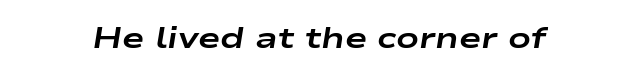
The characters look thick and weighty, a clear bold. Spacing verdict: proportional, widths tailored to each character. The specimen omits any rule beneath the text block's lines. Rendered with sloped, italic letterforms. In terms of letterspacing, this is plain default setting.
